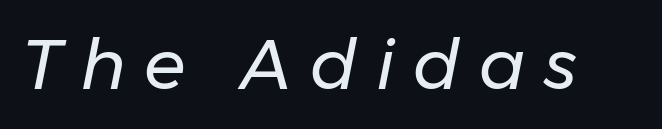
The image shows 69 px regular-weight type, italic (leaning right); set unusually wide letter spacing (+0.27 em), not underlined; low stroke contrast and a medium x-height.
